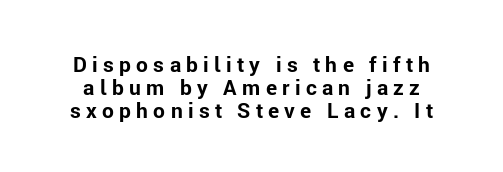
This sample uses an upright cut, with every glyph sitting square on the baseline. The zone under the glyphs is completely vacant. Emphasis by weight is at full strength: bold. Honestly, the rows look squashed on top of each other. The rendering inserts visible extra space after every character.
